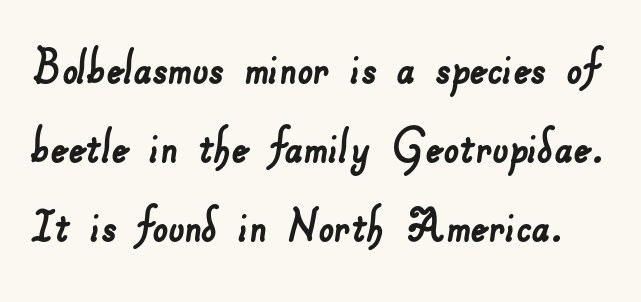
The image shows 55 px sans-serif type; set normal line spacing (1.44x), normal letter spacing, not underlined; low stroke contrast and a small x-height.
